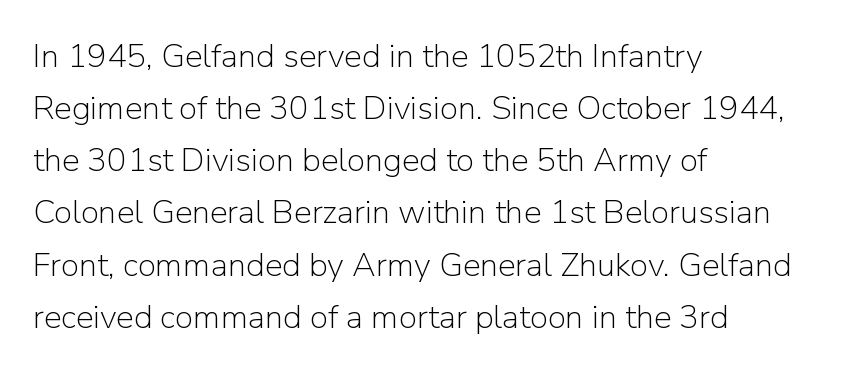
The image shows 33 px light sans-serif type, upright; set left-aligned, normal line spacing (1.58x), normal letter spacing, not underlined; low stroke contrast and a medium x-height.
